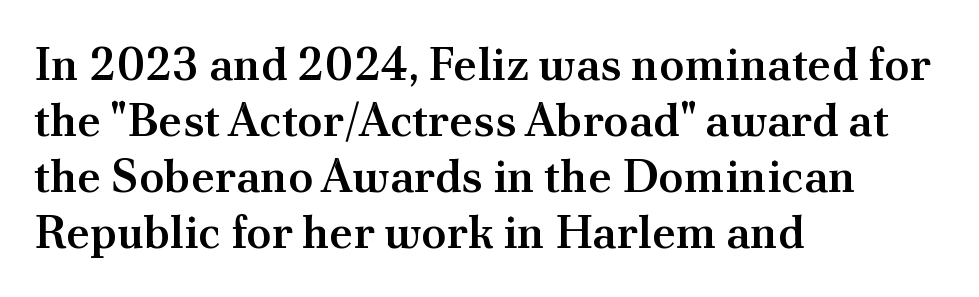
{"serif": "yes", "italic": "no", "bold": "semi", "weight": "semibold", "width": "normal", "stroke_contrast": "medium", "x_height": "small", "monospaced": "no", "underline": "no", "align": "left", "line_spacing_ratio": 1.22, "letter_spacing": "normal", "letter_spacing_em": 0.0, "glyph_px": 46}
